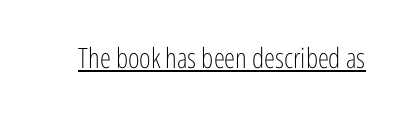
Q: Is the text bold? A: No.
Q: Is the text italic (slanted)? A: No, it is upright.
Q: Is the typeface a serif or a sans-serif typeface? A: Sans-serif.
Q: Is the text underlined? A: Yes.
Q: Is the spacing between letters normal or unusually wide? A: Normal.
Q: Width (condensed, normal, or wide)? A: Condensed.
Q: Stroke contrast? A: Low.
Q: x-height? A: Medium.
Q: Monospaced? A: No.
